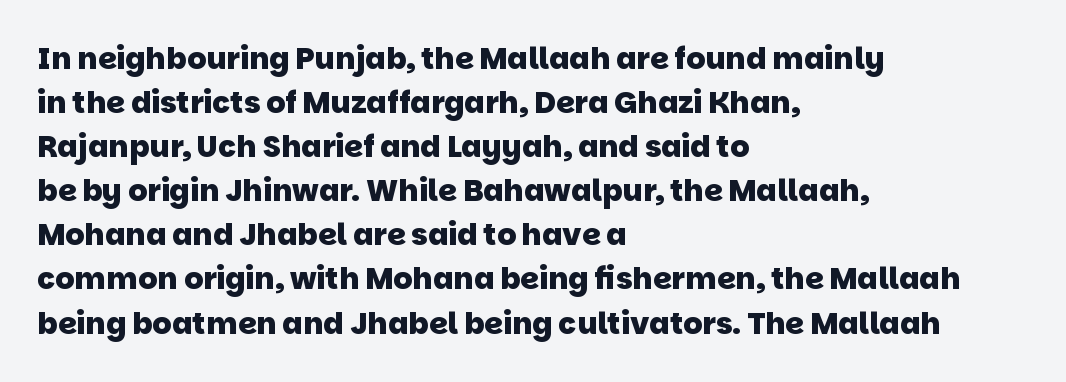
The rendering uses a moderate line-height, typical for paragraphs. The glyphs in this specimen are sans serif. Is the type bold? Yes — the strokes are clearly thick and heavy. Students, note that the glyphs here touch the page at normal intervals.
